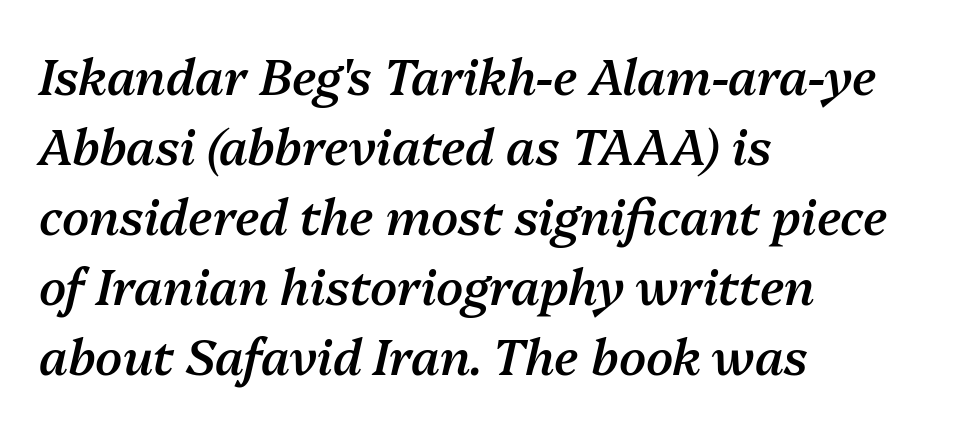
Words float on clear page, feet unadorned. Weight: semibold (demi). The letters advance in unequal steps, a hallmark of proportional type. The space between consecutive lines is moderate. The lines are quadded left.
